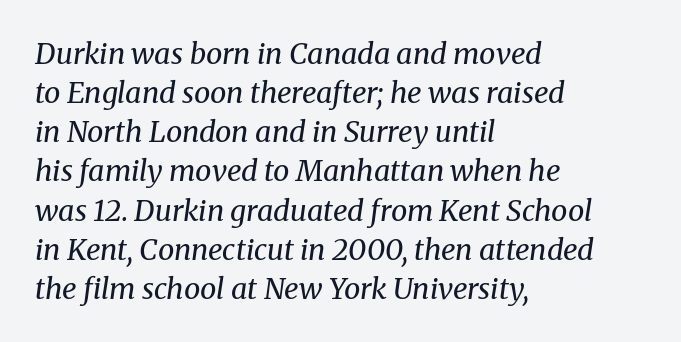
The image shows 29 px regular-weight serif type, italic (leaning right); set left-aligned, normal line spacing (1.35x), normal letter spacing, not underlined; medium stroke contrast and a medium x-height.
